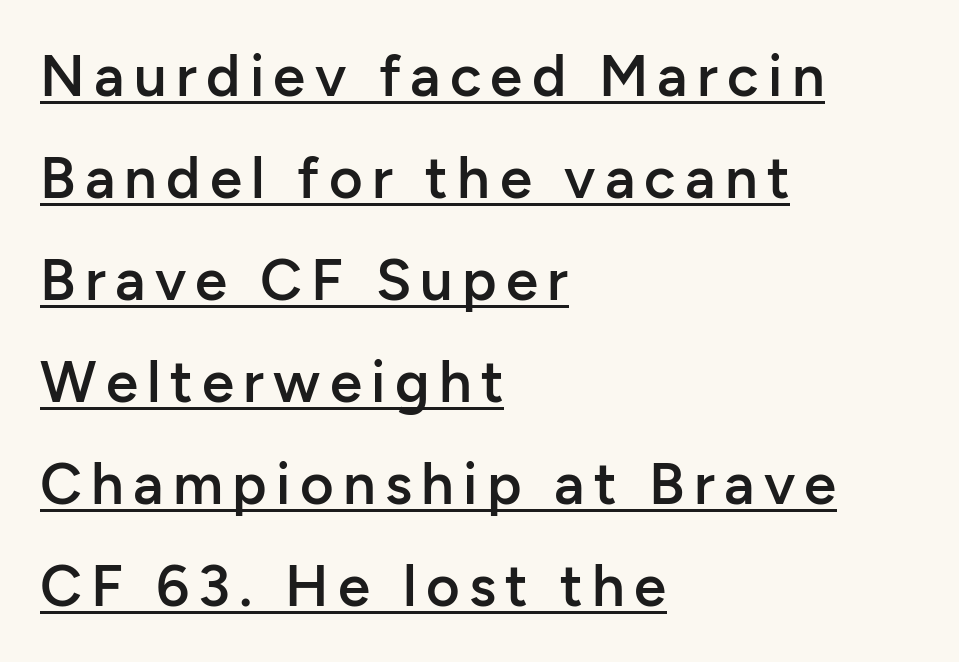
{"serif": "no", "italic": "no", "bold": "semi", "weight": "semibold", "width": "normal", "stroke_contrast": "low", "x_height": "medium", "monospaced": "no", "underline": "yes", "align": "left", "line_spacing_ratio": 1.76, "glyph_px": 58}
